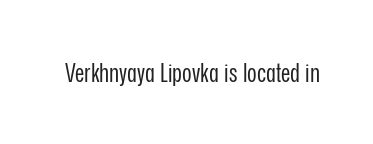
Q: Is the text bold? A: No.
Q: Is the text italic (slanted)? A: No, it is upright.
Q: Is the text underlined? A: No.
Q: Is the spacing between letters normal or unusually wide? A: Normal.
